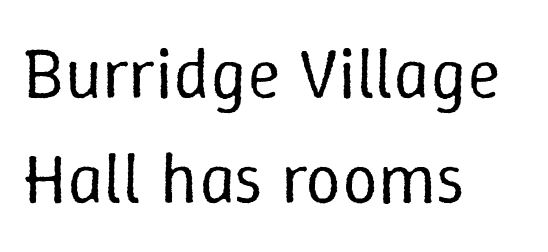
{"italic": "no", "bold": "no", "weight": "regular", "width": "normal", "stroke_contrast": "low", "x_height": "medium", "monospaced": "no", "underline": "no", "align": "left", "line_spacing": "normal", "line_spacing_ratio": 1.48, "letter_spacing": "normal", "letter_spacing_em": 0.0, "glyph_px": 71}
